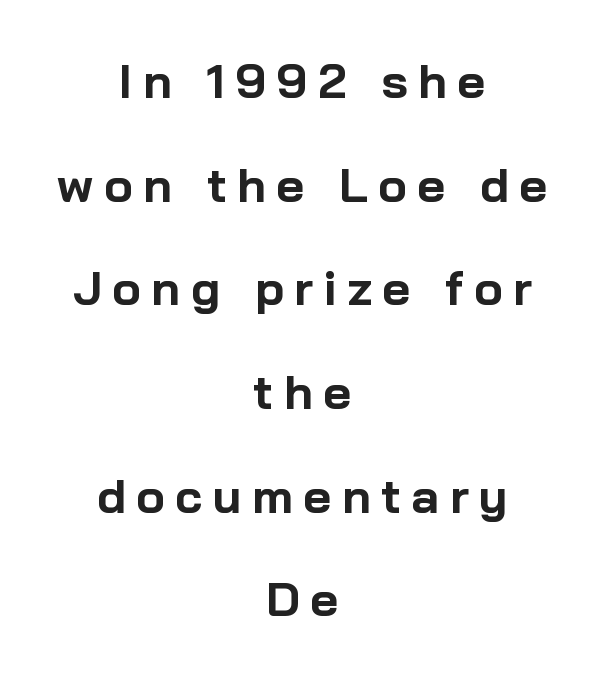
The image shows 48 px bold sans-serif type, upright; set centered, loose line spacing (2.16x), unusually wide letter spacing (+0.22 em), not underlined; low stroke contrast and a medium x-height.
